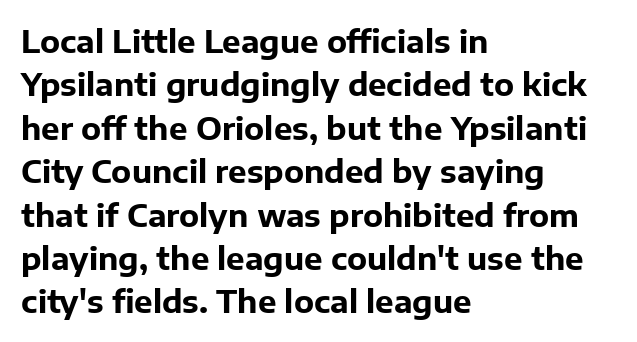
The image shows 31 px bold sans-serif type, upright; set left-aligned, normal line spacing (1.4x), normal letter spacing, not underlined; low stroke contrast and a medium x-height.
